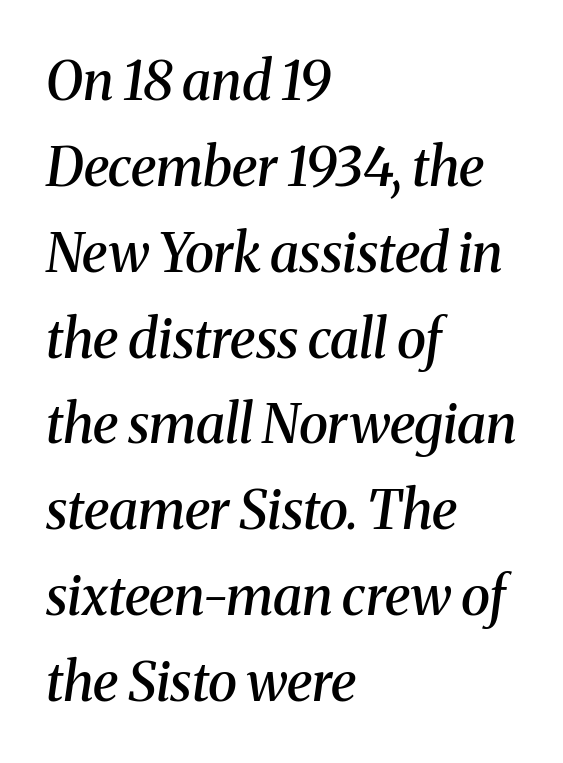
{"serif": "yes", "italic": "yes", "lean": "right", "slant_degrees": 8, "bold": "semi", "weight": "semibold", "width": "normal", "stroke_contrast": "medium", "x_height": "medium", "monospaced": "no", "underline": "no", "align": "left", "line_spacing": "normal", "line_spacing_ratio": 1.59, "letter_spacing": "normal", "letter_spacing_em": 0.0, "glyph_px": 54}
